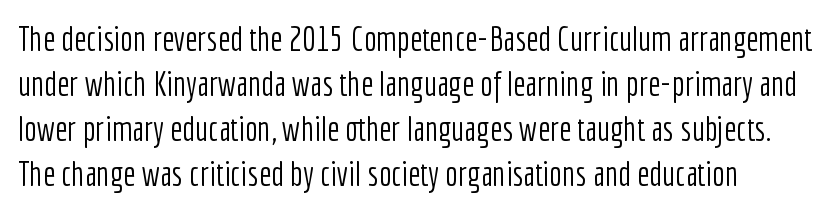
Q: Is the text bold? A: No.
Q: Is the text italic (slanted)? A: No, it is upright.
Q: Is the typeface a serif or a sans-serif typeface? A: Sans-serif.
Q: Is the text underlined? A: No.
Q: Is the spacing between letters normal or unusually wide? A: Normal.
Q: Is the spacing between lines tight, normal or loose? A: Normal.
Q: Width (condensed, normal, or wide)? A: Condensed.
Q: Stroke contrast? A: Low.
Q: x-height? A: Medium.
Q: Monospaced? A: No.
